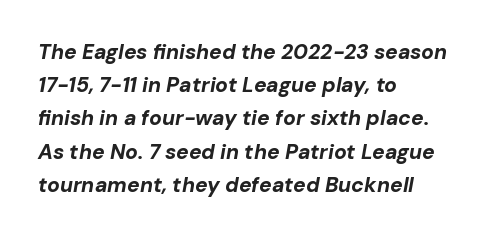
The image shows 21 px bold type, italic (leaning right); set left-aligned, normal line spacing (1.58x), normal letter spacing, not underlined.
